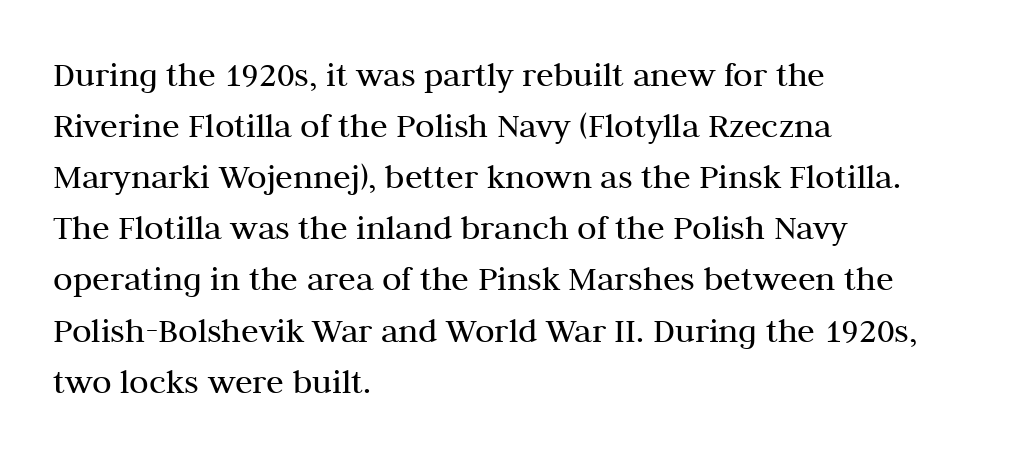
Q: Is the text bold? A: No.
Q: Is the text italic (slanted)? A: No, it is upright.
Q: Is the typeface a serif or a sans-serif typeface? A: Serif.
Q: Is the text underlined? A: No.
Q: How is the paragraph aligned? A: Left-aligned.
Q: Is the spacing between letters normal or unusually wide? A: Normal.
Q: Is the spacing between lines tight, normal or loose? A: Normal.
Q: Width (condensed, normal, or wide)? A: Normal.
Q: Stroke contrast? A: Medium.
Q: x-height? A: Medium.
Q: Monospaced? A: No.
